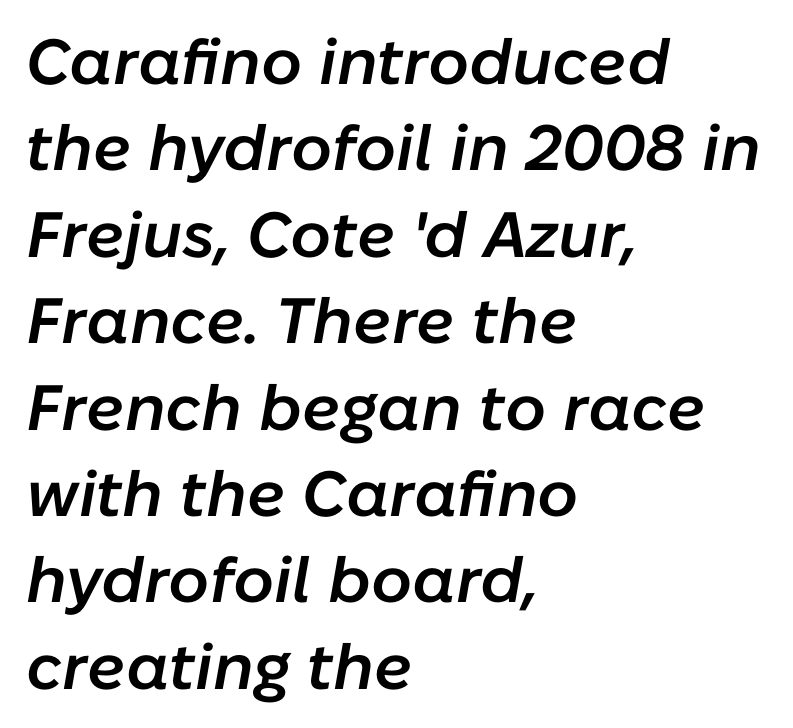
{"italic": "yes", "lean": "right", "slant_degrees": 10, "bold": "semi", "weight": "semibold", "width": "normal", "stroke_contrast": "low", "x_height": "medium", "monospaced": "no", "underline": "no", "align": "left", "line_spacing": "normal", "line_spacing_ratio": 1.35, "letter_spacing": "normal", "letter_spacing_em": 0.0, "glyph_px": 64}
